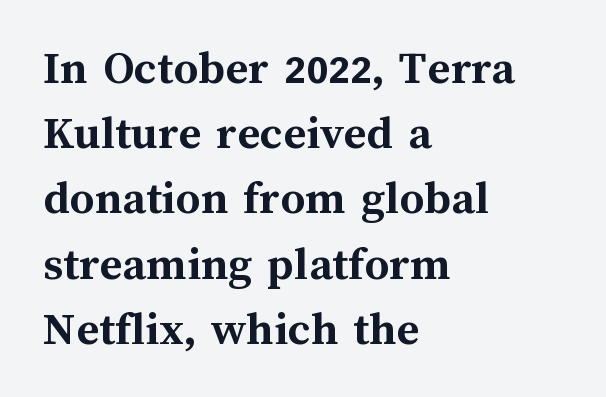
Each new line begins a customary step beneath the previous one. Weight: bold. This sample uses an upright cut, with every glyph sitting square on the baseline. Think of a printed novel: that variable character pitch is what you see here. Does extra space separate the letters? No, they use regular spacing. Horizontally, the lines are justified to the leading edge only.
